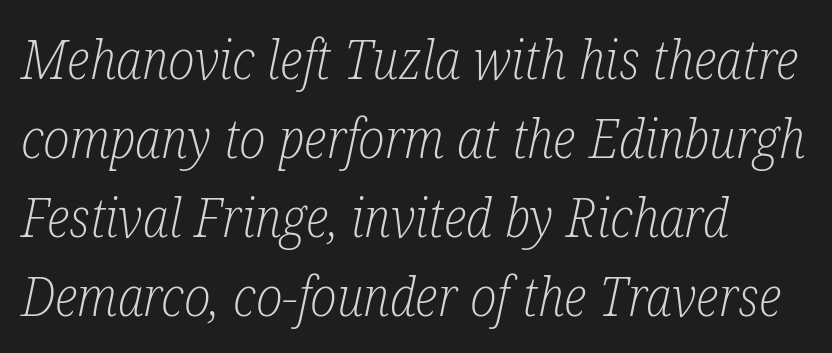
Q: Is the text bold? A: No.
Q: Is the text italic (slanted)? A: Yes, it leans right by about 12 degrees.
Q: Is the typeface a serif or a sans-serif typeface? A: Serif.
Q: Is the text underlined? A: No.
Q: How is the paragraph aligned? A: Left-aligned.
Q: Is the spacing between letters normal or unusually wide? A: Normal.
Q: Is the spacing between lines tight, normal or loose? A: Normal.
Q: Width (condensed, normal, or wide)? A: Condensed.
Q: Stroke contrast? A: Low.
Q: x-height? A: Medium.
Q: Monospaced? A: No.
